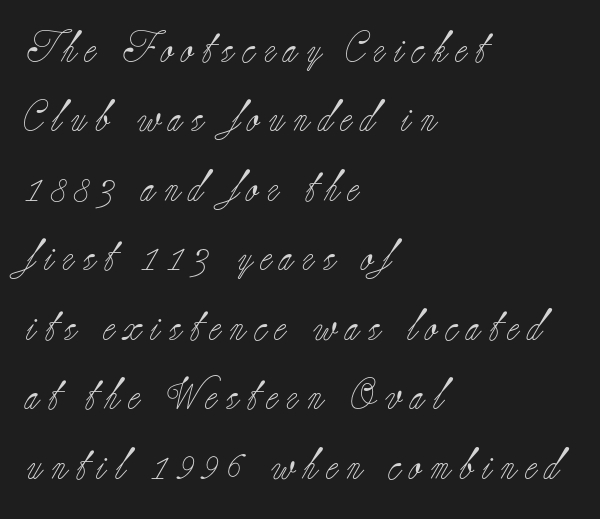
{"serif": "yes", "bold": "no", "weight": "light", "width": "normal", "stroke_contrast": "low", "x_height": "small", "monospaced": "no", "underline": "no", "align": "left", "line_spacing": "loose", "line_spacing_ratio": 2.24, "letter_spacing": "wide", "letter_spacing_em": 0.29, "glyph_px": 31}
